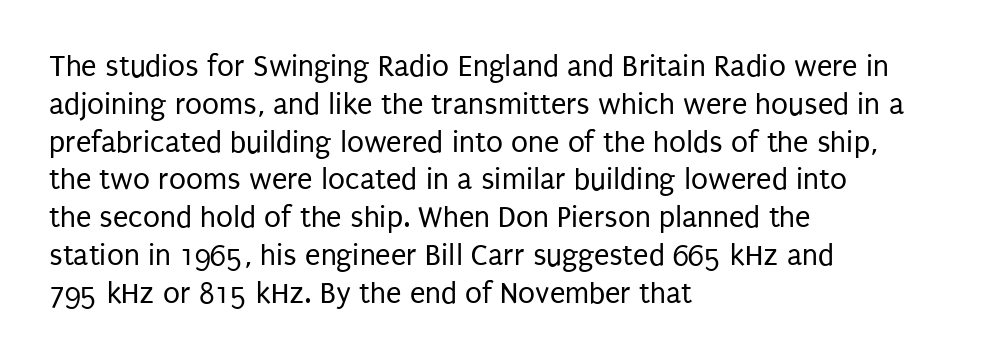
Q: Is the text bold? A: No.
Q: Is the text italic (slanted)? A: No, it is upright.
Q: Is the typeface a serif or a sans-serif typeface? A: Sans-serif.
Q: Is the text underlined? A: No.
Q: How is the paragraph aligned? A: Left-aligned.
Q: Is the spacing between letters normal or unusually wide? A: Normal.
Q: Width (condensed, normal, or wide)? A: Condensed.
Q: Stroke contrast? A: Low.
Q: x-height? A: Large.
Q: Monospaced? A: No.
